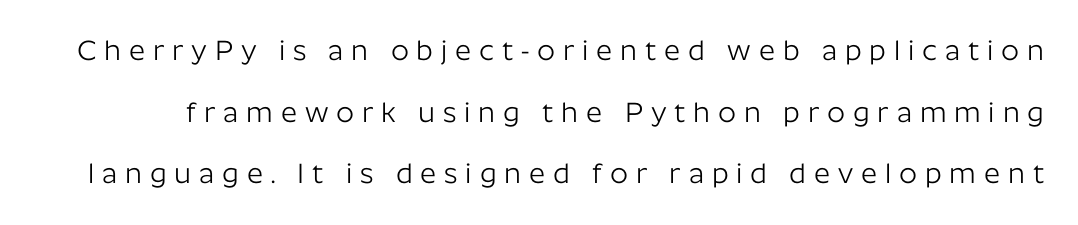
The image shows 28 px light sans-serif type, upright; set loose line spacing (2.2x), unusually wide letter spacing (+0.28 em), not underlined; low stroke contrast and a medium x-height.
